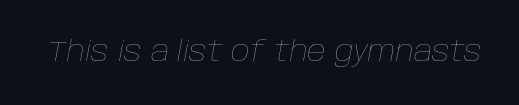
Is this a fixed-width face? No — the glyphs have proportional, varying widths. The face used here has a pronounced slope to its letters. The rendering keeps characters at their native spacing. The characters are drawn with everyday or finer stroke widths. The foot of each line stays bare and open.
